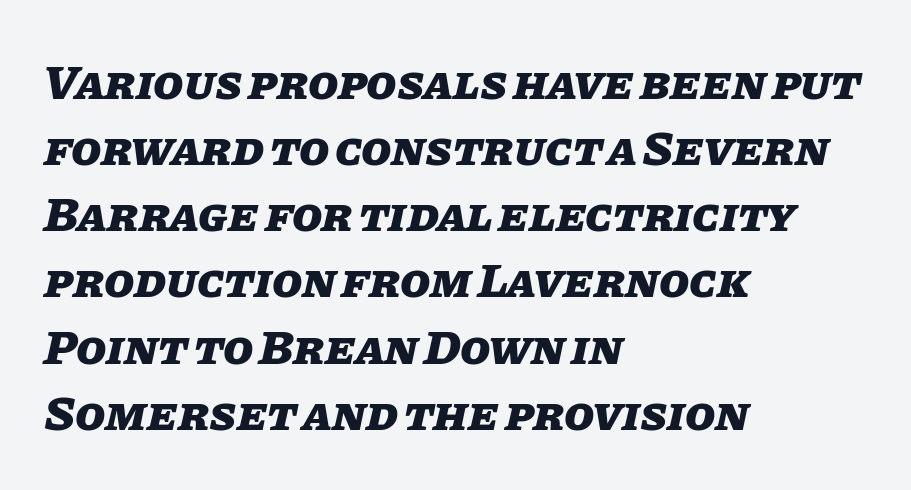
The image shows 49 px heavy type, italic (leaning right); set left-aligned, normal line spacing (1.35x), normal letter spacing, not underlined; low stroke contrast and a large x-height.
